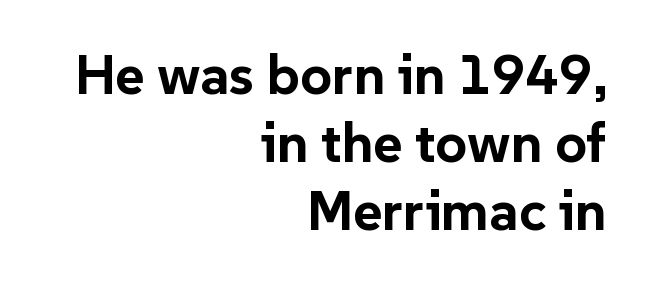
In terms of weight, the rendering is a true, heavy bold. The words here are not underlined. Honestly, the letter spacing is just normal — you wouldn't notice it. Do the characters align in a grid? No, the font is proportional. Note: no serifs on the glyphs.
